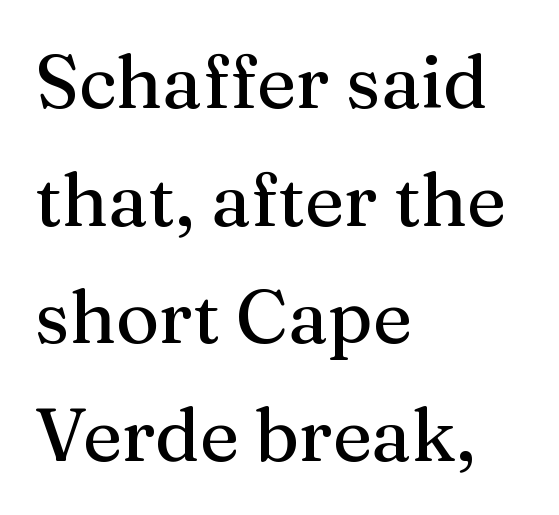
{"serif": "yes", "italic": "no", "width": "normal", "stroke_contrast": "medium", "x_height": "medium", "monospaced": "no", "underline": "no", "align": "left", "line_spacing": "normal", "line_spacing_ratio": 1.59, "letter_spacing": "normal", "letter_spacing_em": 0.0, "glyph_px": 74}
